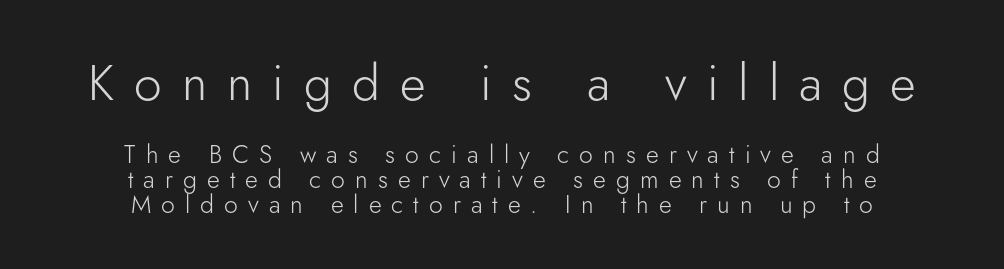
The lines are packed closely together with very little leading. Quick note: underline off. Think of a printed novel: that variable character pitch is what you see here. This sample uses expanded letter spacing, leaving extra air between glyphs. I'd call this a sans setting — the letters go barefoot.
